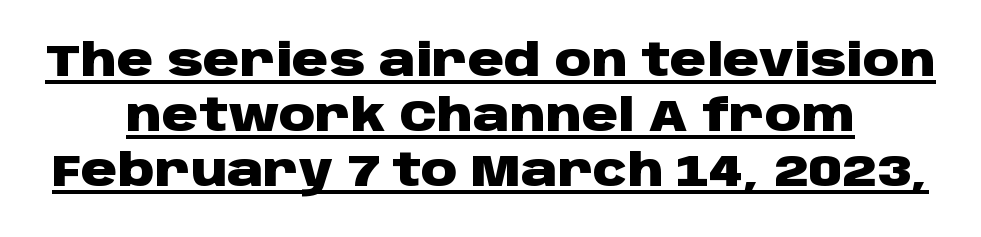
If you folded the block vertically in half, each line would mirror itself in length. The letters stand straight up with perfectly vertical stems. Letterform terminals end flat and unadorned throughout the passage. Notice how a bar underscores the lettering throughout. You could not count columns in this text — the font is proportionally spaced.
